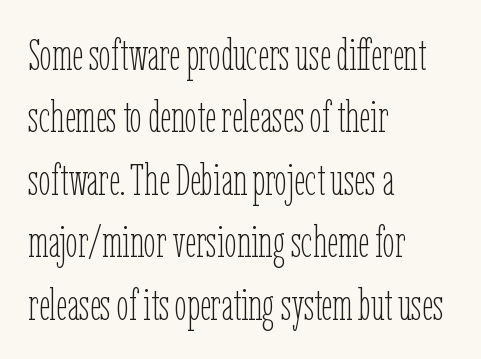
{"italic": "no", "bold": "no", "weight": "thin", "width": "condensed", "stroke_contrast": "low", "x_height": "medium", "monospaced": "no", "underline": "no", "align": "left", "line_spacing": "normal", "line_spacing_ratio": 1.42, "letter_spacing": "normal", "letter_spacing_em": 0.0, "glyph_px": 44}
